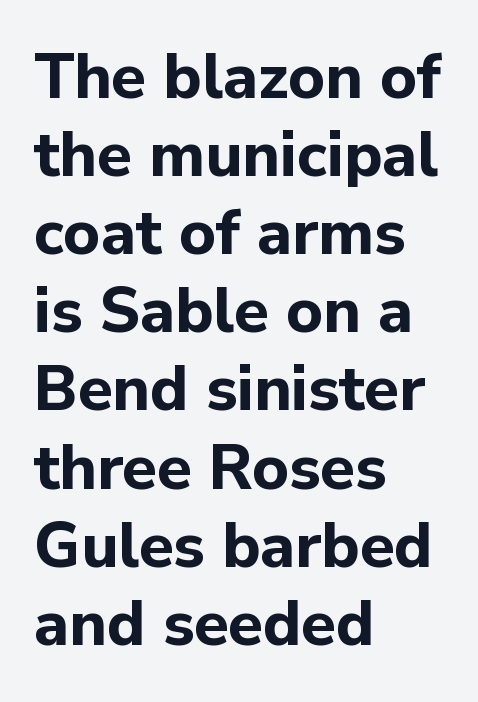
The image shows 63 px bold sans-serif type, upright; set left-aligned, line spacing 1.24x, normal letter spacing, not underlined; low stroke contrast and a medium x-height.
